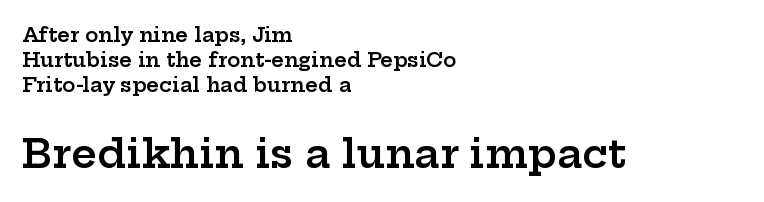
Q: Is the text bold? A: Semi-bold.
Q: Is the text italic (slanted)? A: No, it is upright.
Q: Is the typeface a serif or a sans-serif typeface? A: Serif.
Q: Is the text underlined? A: No.
Q: How is the paragraph aligned? A: Left-aligned.
Q: Is the spacing between letters normal or unusually wide? A: Normal.
Q: Which block of text is set in a larger size, the first (top) or the second (bottom)? A: The second (bottom) one.
Q: Width (condensed, normal, or wide)? A: Wide.
Q: Stroke contrast? A: Low.
Q: x-height? A: Medium.
Q: Monospaced? A: No.
